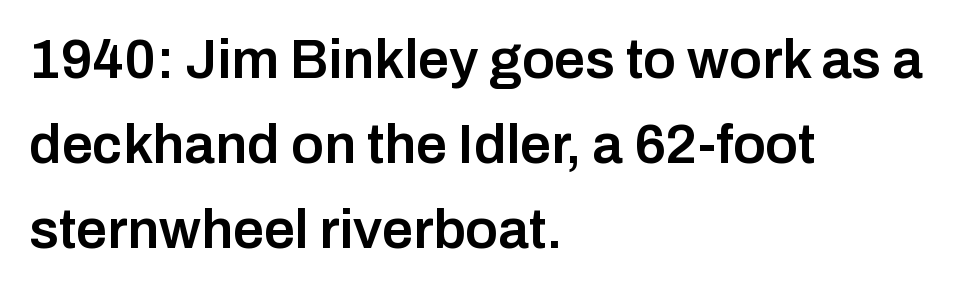
The image shows 55 px semibold sans-serif type, upright; set left-aligned, normal line spacing (1.55x), normal letter spacing, not underlined; low stroke contrast and a medium x-height.
